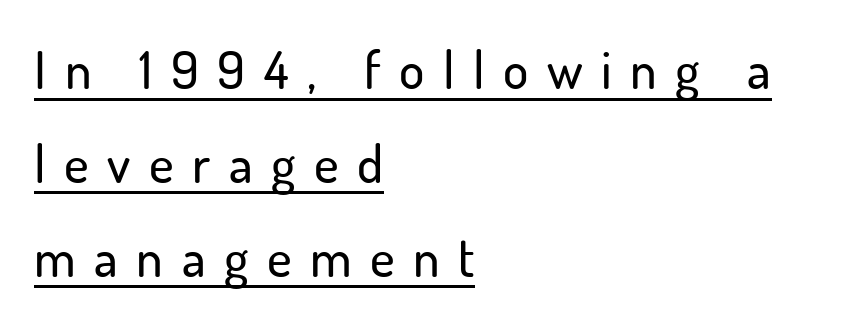
The image shows 53 px sans-serif type, upright; set left-aligned, line spacing 1.77x, unusually wide letter spacing (+0.35 em), underlined; low stroke contrast and a small x-height.
